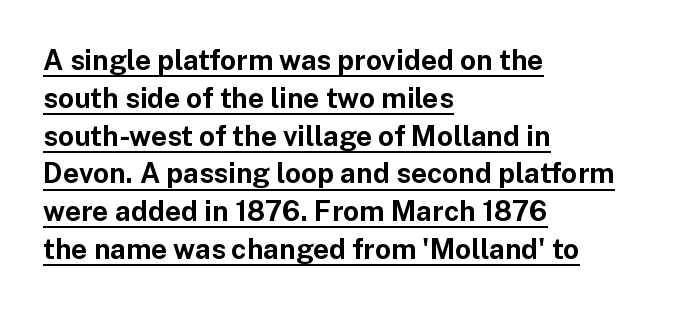
The letters carry no serifs — their stems end cleanly without finishing strokes. Compared with an ordinary text face, these strokes are far heavier — a full bold. Reading down the block, your eye returns to a fixed left position each line. Reading down the column, the eye jumps a familiar distance to each next line.
